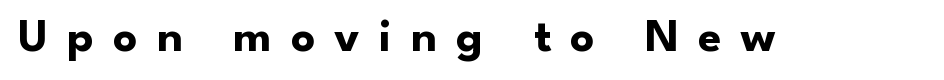
Plain, unruled lines of type. The rendering inserts visible extra space after every character. Looks like regular typesetting: each glyph gets only the width it needs. What kind of face is this? One without serifs — a sans. Do the letters lean? They stand straight.
